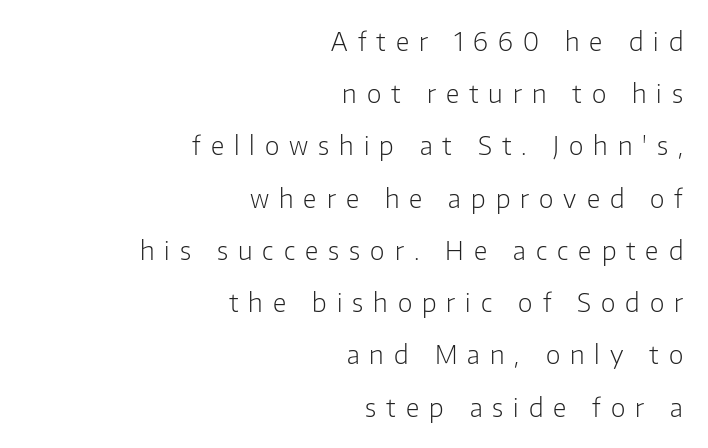
{"italic": "no", "bold": "no", "underline": "no", "align": "right", "line_spacing": "loose", "line_spacing_ratio": 2.09, "letter_spacing": "wide", "letter_spacing_em": 0.4, "glyph_px": 25}
